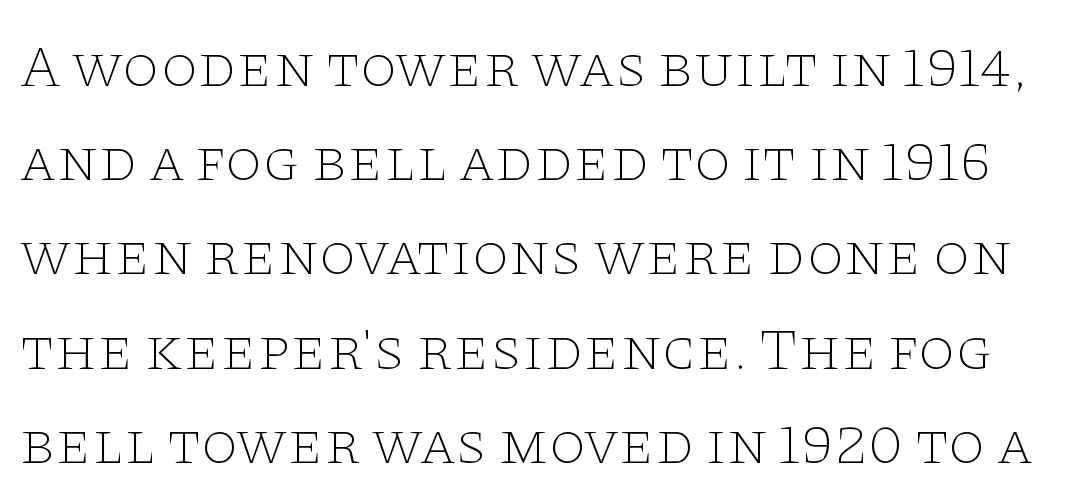
A typesetter would call this zero additional tracking. Check the space under the baseline: it is left empty. The characters display serif detailing at their extremities. Summary of vertical rhythm: regular, with standard interline spacing. The letters advance in unequal steps, a hallmark of proportional type.
